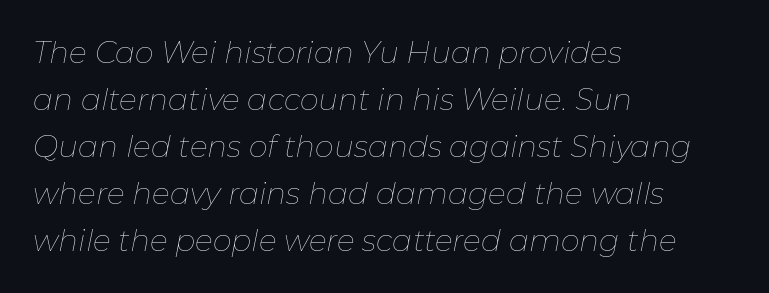
{"italic": "yes", "lean": "right", "slant_degrees": 11, "bold": "no", "weight": "thin", "width": "normal", "stroke_contrast": "low", "x_height": "medium", "monospaced": "no", "underline": "no", "align": "left", "line_spacing": "normal", "line_spacing_ratio": 1.57, "letter_spacing": "normal", "letter_spacing_em": 0.0, "glyph_px": 30}
